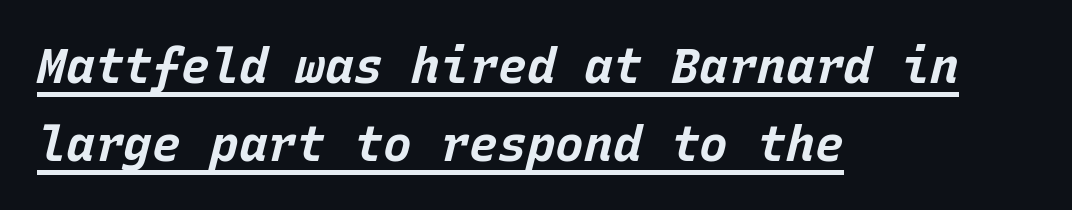
{"italic": "yes", "lean": "right", "slant_degrees": 15, "bold": "yes", "weight": "bold", "width": "normal", "stroke_contrast": "low", "x_height": "large", "monospaced": "yes", "underline": "yes", "align": "left", "line_spacing": "normal", "line_spacing_ratio": 1.62, "letter_spacing": "normal", "letter_spacing_em": 0.0, "glyph_px": 48}
